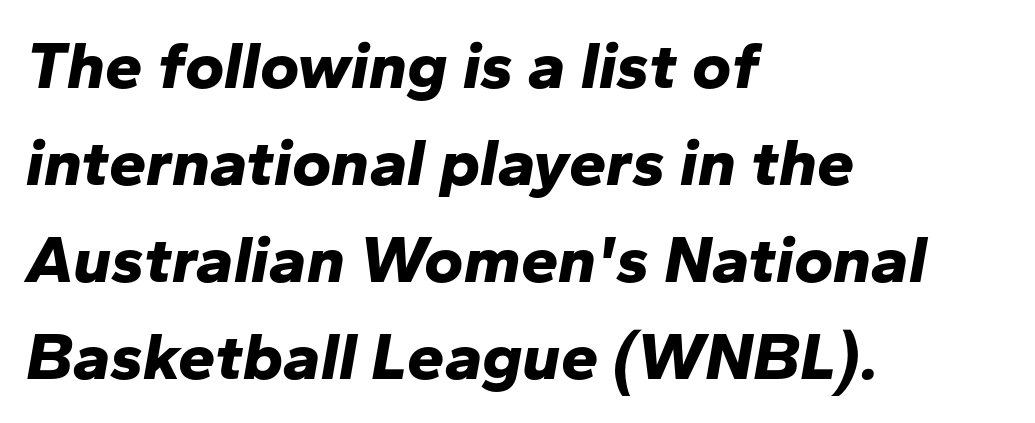
{"italic": "yes", "lean": "right", "slant_degrees": 10, "bold": "yes", "weight": "bold", "width": "normal", "stroke_contrast": "low", "x_height": "medium", "monospaced": "no", "underline": "no", "align": "left", "line_spacing": "normal", "line_spacing_ratio": 1.45, "letter_spacing": "normal", "letter_spacing_em": 0.0, "glyph_px": 67}
